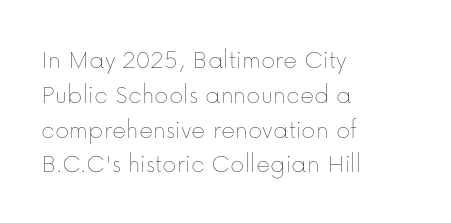
Q: Is the text bold? A: No.
Q: Is the text italic (slanted)? A: No, it is upright.
Q: Is the text underlined? A: No.
Q: How is the paragraph aligned? A: Left-aligned.
Q: Is the spacing between letters normal or unusually wide? A: Normal.
Q: Is the spacing between lines tight, normal or loose? A: Normal.
